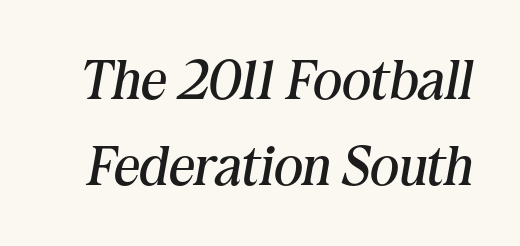
Classification — serif. Vertical stems look standard width or narrower in stroke. This rendering features lettering with no underline. Italic? Definitely — the glyphs are oblique. Is the letter spacing exaggerated? No — it looks like the ordinary default.
